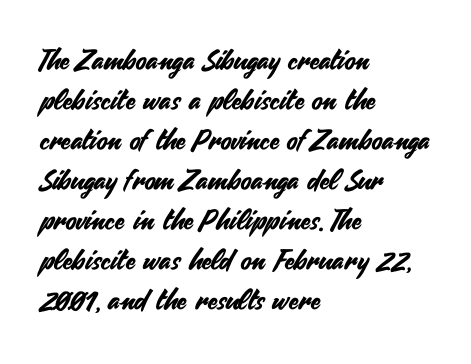
The image shows 28 px sans-serif type; set left-aligned, normal line spacing (1.43x), normal letter spacing, not underlined; medium stroke contrast and a small x-height.
